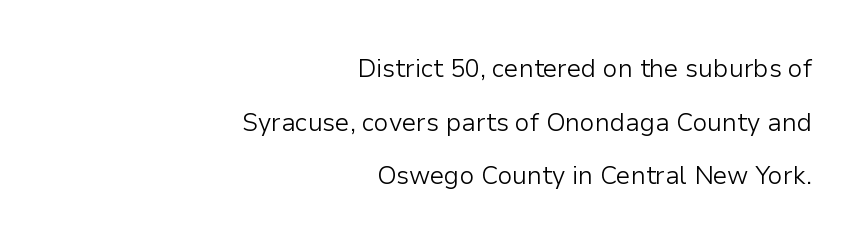
Q: Is the text bold? A: No.
Q: Is the text italic (slanted)? A: No, it is upright.
Q: Is the text underlined? A: No.
Q: How is the paragraph aligned? A: Right-aligned.
Q: Is the spacing between letters normal or unusually wide? A: Normal.
Q: Is the spacing between lines tight, normal or loose? A: Loose.
